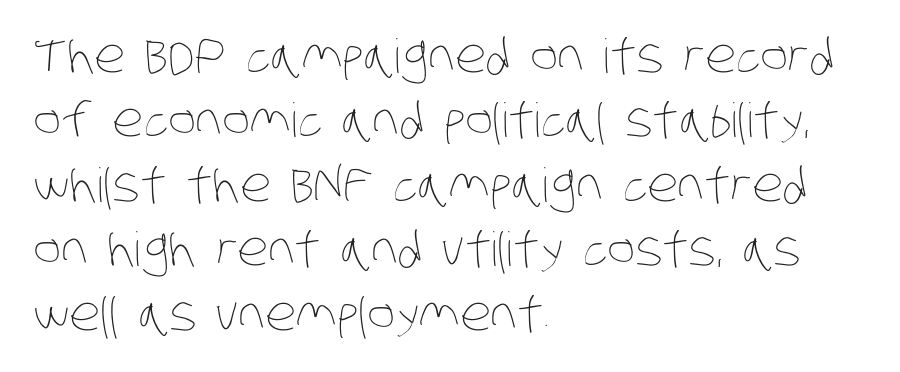
{"bold": "no", "weight": "thin", "width": "condensed", "stroke_contrast": "low", "x_height": "large", "monospaced": "no", "underline": "no", "align": "left", "line_spacing": "normal", "line_spacing_ratio": 1.37, "letter_spacing": "normal", "letter_spacing_em": 0.0, "glyph_px": 47}
